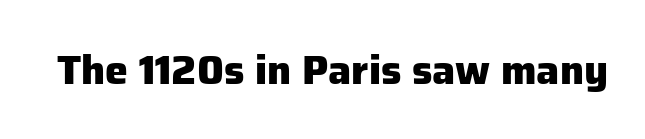
{"serif": "no", "italic": "no", "bold": "yes", "weight": "heavy", "width": "normal", "stroke_contrast": "low", "x_height": "medium", "monospaced": "no", "underline": "no", "letter_spacing": "normal", "letter_spacing_em": 0.0, "glyph_px": 41}
